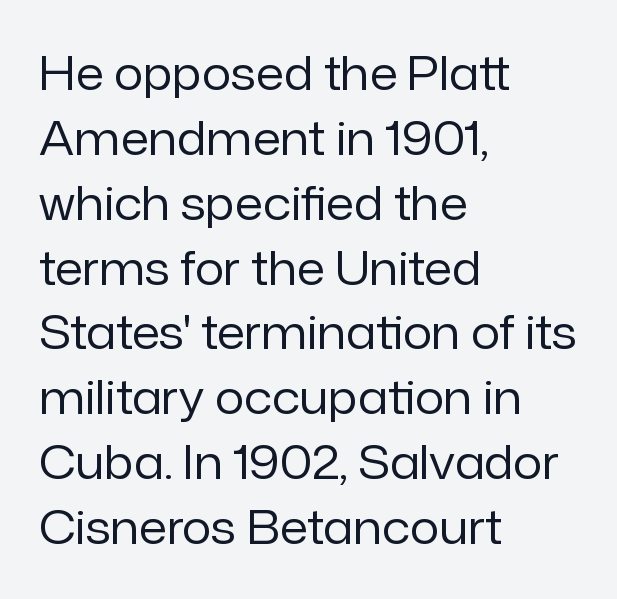
Q: Is the text bold? A: No.
Q: Is the text italic (slanted)? A: No, it is upright.
Q: Is the typeface a serif or a sans-serif typeface? A: Sans-serif.
Q: Is the text underlined? A: No.
Q: How is the paragraph aligned? A: Left-aligned.
Q: Is the spacing between letters normal or unusually wide? A: Normal.
Q: Is the spacing between lines tight, normal or loose? A: Normal.
Q: Width (condensed, normal, or wide)? A: Normal.
Q: Stroke contrast? A: Low.
Q: x-height? A: Medium.
Q: Monospaced? A: No.
